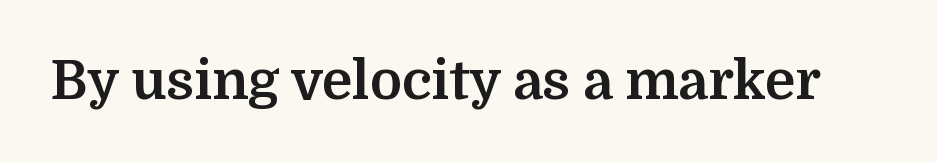
Q: Is the text bold? A: Yes.
Q: Is the text italic (slanted)? A: No, it is upright.
Q: Is the typeface a serif or a sans-serif typeface? A: Serif.
Q: Is the text underlined? A: No.
Q: Is the spacing between letters normal or unusually wide? A: Normal.
Q: Width (condensed, normal, or wide)? A: Normal.
Q: Stroke contrast? A: Medium.
Q: x-height? A: Medium.
Q: Monospaced? A: No.
